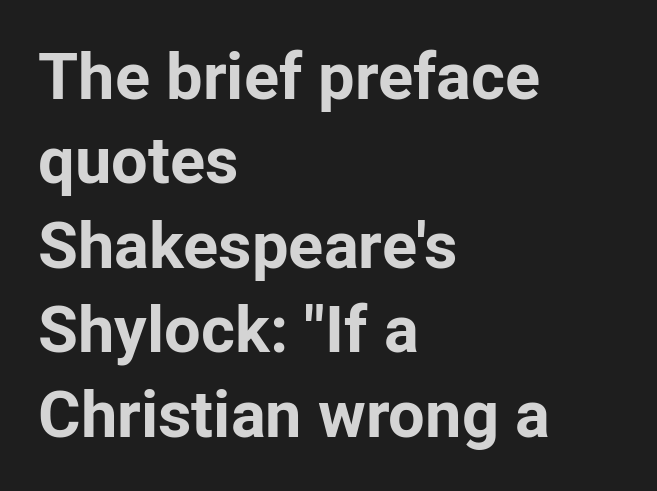
Does the weight exceed regular? Yes, all the way to bold. Between one letter and the next there's only the usual sliver of space. Bare-footed words on every line. The leading is moderate, giving the passage an even texture.
